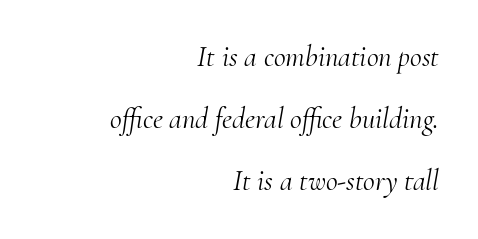
Here the designer chose a conventional face with non-uniform glyph widths. No extra tracking has been applied to these lines. A bare baseline throughout the passage. All the whitespace from short lines collects on the left. The vertical gap from one line to the next is large.
